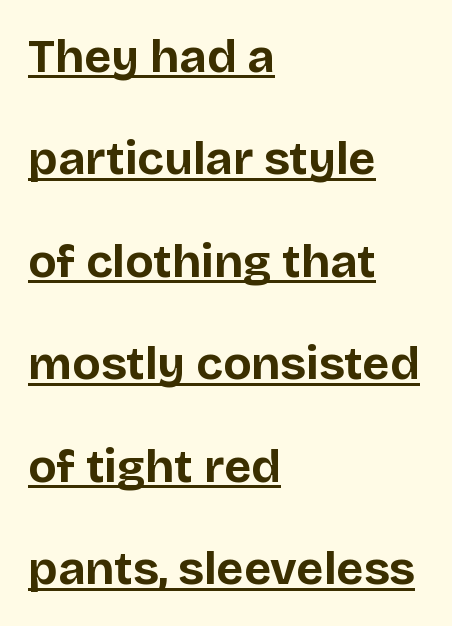
The image shows 47 px bold sans-serif type, upright; set left-aligned, loose line spacing (2.18x), normal letter spacing, underlined; low stroke contrast and a large x-height.
